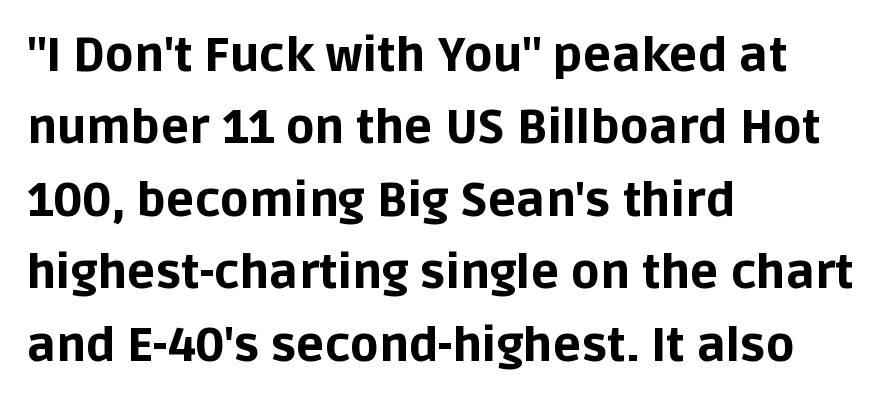
The image shows 47 px bold sans-serif type, upright; set left-aligned, normal line spacing (1.54x), normal letter spacing, not underlined; low stroke contrast and a large x-height.
